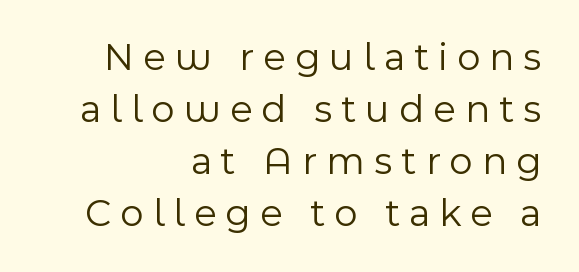
The image shows 40 px light sans-serif type, upright; set right-aligned, normal line spacing (1.3x), unusually wide letter spacing (+0.23 em), not underlined; a medium x-height.
